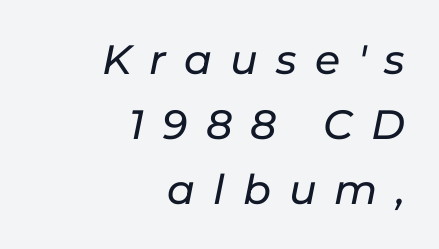
{"italic": "yes", "lean": "right", "slant_degrees": 11, "width": "normal", "stroke_contrast": "low", "x_height": "medium", "monospaced": "no", "underline": "no", "align": "right", "line_spacing": "normal", "line_spacing_ratio": 1.58, "letter_spacing": "wide", "letter_spacing_em": 0.44, "glyph_px": 41}
